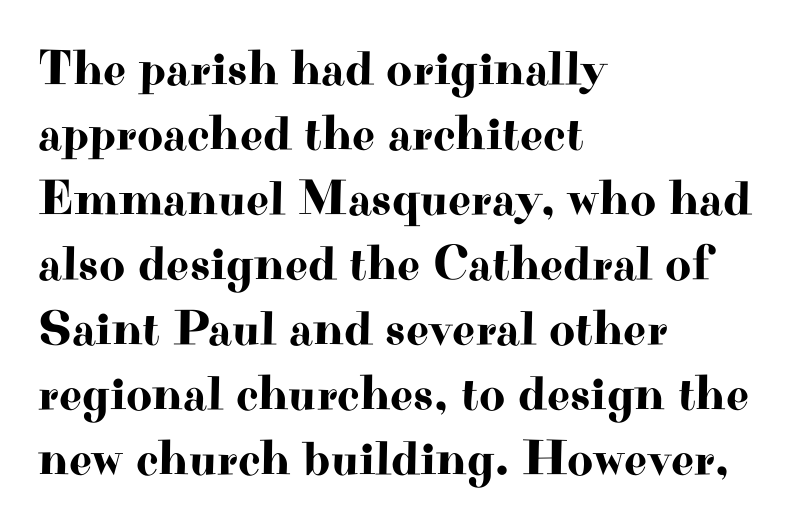
Line beginnings align vertically; line endings do not. Typographically, this falls in the serif category. Italic: no, the glyphs are upright roman. Normally led — the rows are evenly, conventionally spaced.
